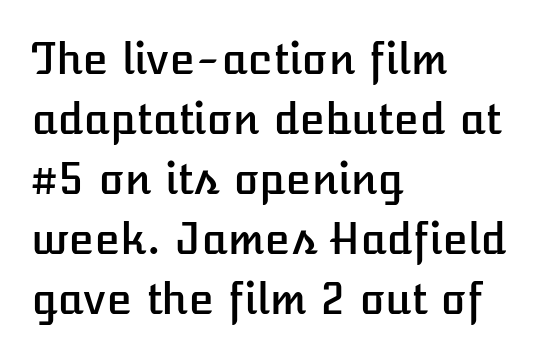
Q: Is the text italic (slanted)? A: No, it is upright.
Q: Is the text underlined? A: No.
Q: How is the paragraph aligned? A: Left-aligned.
Q: Is the spacing between letters normal or unusually wide? A: Normal.
Q: Is the spacing between lines tight, normal or loose? A: Normal.
Q: Width (condensed, normal, or wide)? A: Normal.
Q: Stroke contrast? A: Low.
Q: x-height? A: Medium.
Q: Monospaced? A: No.
